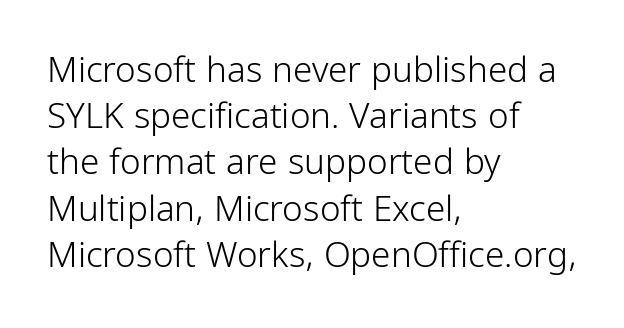
{"serif": "no", "italic": "no", "bold": "no", "weight": "light", "width": "condensed", "stroke_contrast": "low", "x_height": "medium", "monospaced": "no", "underline": "no", "align": "left", "line_spacing": "normal", "line_spacing_ratio": 1.32, "letter_spacing": "normal", "letter_spacing_em": 0.0, "glyph_px": 35}
